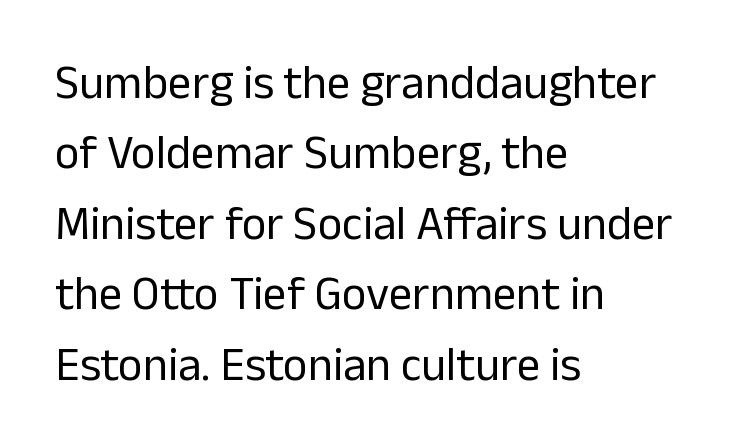
Observe the ordinary spacing: letters are neighbours, not strangers. Each stroke keeps to a modest, everyday thickness or less. The face used here is a sans, in the tradition of grotesques and geometrics. Note the varied advance widths — an 'i' is clearly narrower than an 'm'. This rendering uses left alignment, leaving the right contour irregular.
